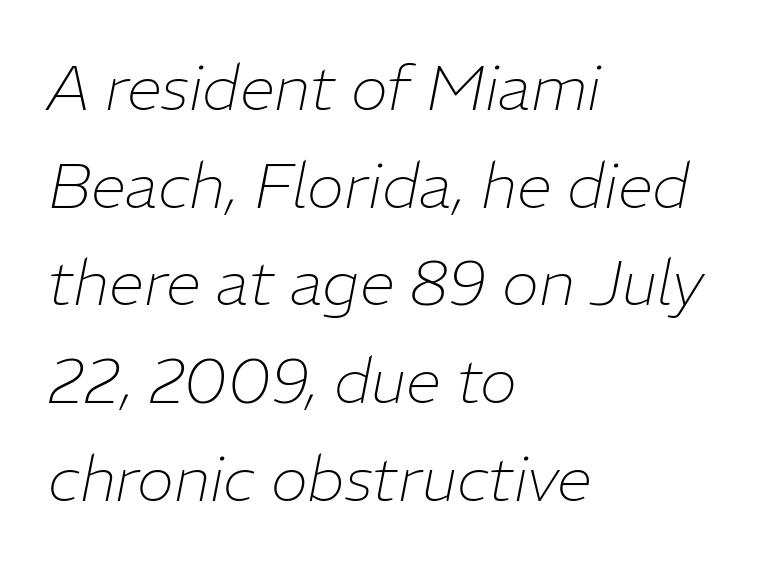
{"italic": "yes", "lean": "right", "slant_degrees": 11, "bold": "no", "weight": "thin", "width": "normal", "stroke_contrast": "low", "x_height": "medium", "monospaced": "no", "underline": "no", "align": "left", "line_spacing": "normal", "line_spacing_ratio": 1.55, "letter_spacing": "normal", "letter_spacing_em": 0.0, "glyph_px": 63}
